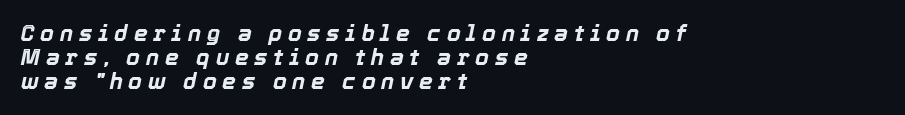
The image shows 22 px bold type, italic (leaning right); set left-aligned, tight line spacing (1.08x), unusually wide letter spacing (+0.26 em), not underlined.
